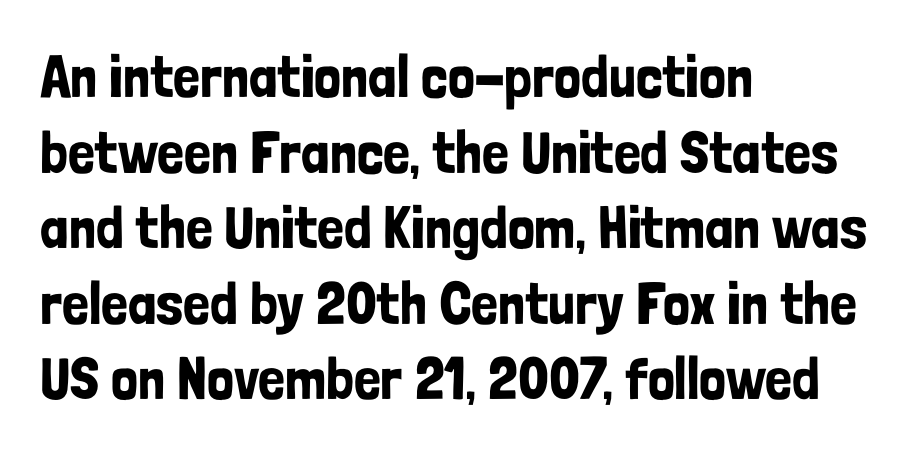
The image shows 60 px condensed sans-serif type, upright; set left-aligned, normal line spacing (1.26x), normal letter spacing, not underlined; low stroke contrast and a medium x-height.
